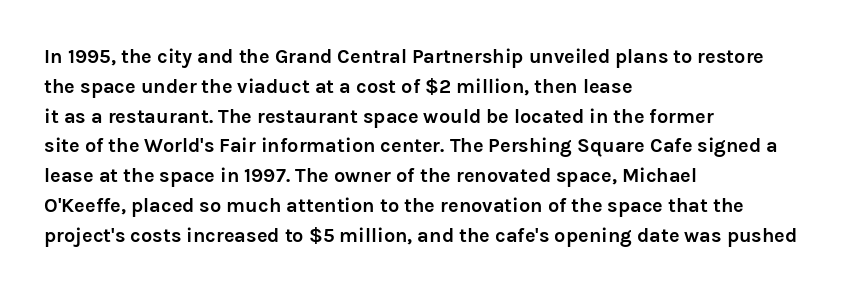
Summary of weight: heavy, a full bold. This sample is left-justified, so line endings fall wherever the words run out. The type sits square on the baseline with zero lean. The lines sit at an ordinary, default distance from one another. A bare baseline throughout the passage. This sample uses plain, unmodified letter spacing.
